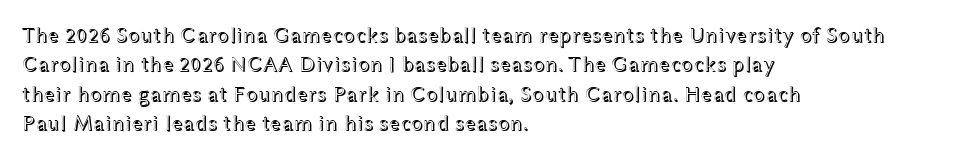
Q: Is the text italic (slanted)? A: No, it is upright.
Q: Is the text underlined? A: No.
Q: How is the paragraph aligned? A: Left-aligned.
Q: Is the spacing between letters normal or unusually wide? A: Normal.
Q: Is the spacing between lines tight, normal or loose? A: Normal.
